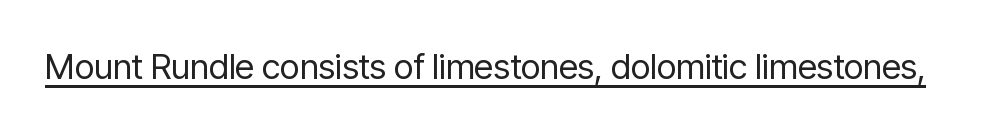
{"serif": "no", "italic": "no", "bold": "no", "weight": "regular", "width": "condensed", "stroke_contrast": "low", "x_height": "medium", "monospaced": "no", "underline": "yes", "letter_spacing": "normal", "letter_spacing_em": 0.0, "glyph_px": 35}
